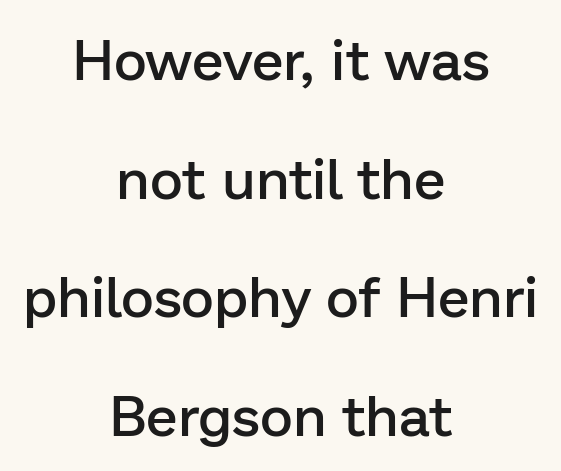
Any mark beneath the type? The region is blank. Characters follow at the spacing the type designer built in. The text was rendered using a sans face with plain stroke endings. The glyphs have the mass of a demibold cut, below bold. Do the letters lean? They stand straight.
